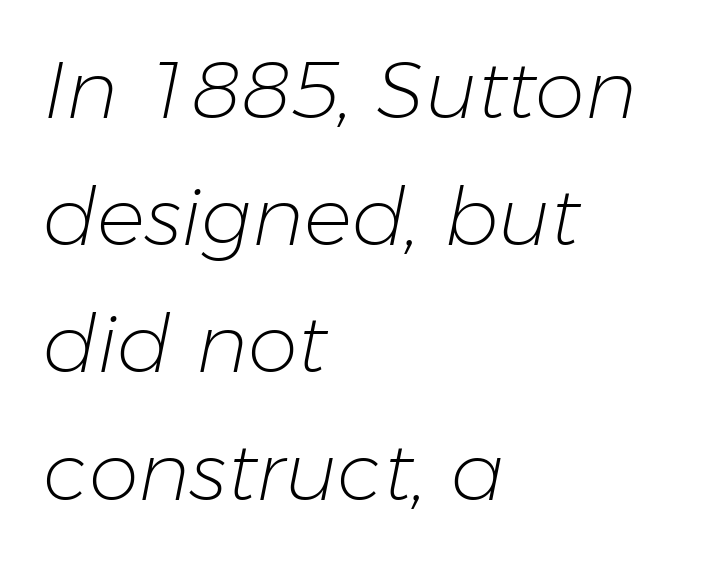
{"italic": "yes", "lean": "right", "slant_degrees": 11, "bold": "no", "weight": "light", "width": "normal", "stroke_contrast": "low", "x_height": "medium", "monospaced": "no", "underline": "no", "align": "left", "line_spacing": "normal", "line_spacing_ratio": 1.59, "letter_spacing": "normal", "letter_spacing_em": 0.0, "glyph_px": 80}
